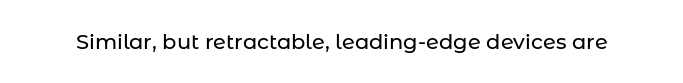
Every character sits straight up, as roman type does. The string is rendered with underlining switched off. Students, note that the glyphs here touch the page at normal intervals.
